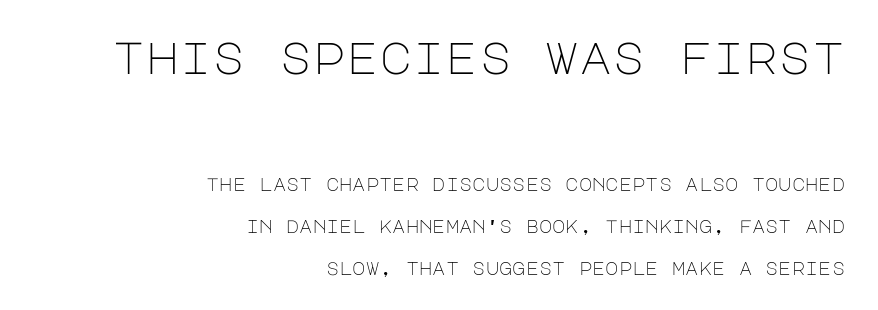
Q: Is the text bold? A: No.
Q: Is the text italic (slanted)? A: No, it is upright.
Q: Is the typeface a serif or a sans-serif typeface? A: Sans-serif.
Q: Is the text underlined? A: No.
Q: How is the paragraph aligned? A: Right-aligned.
Q: Is the spacing between letters normal or unusually wide? A: Normal.
Q: Is the spacing between lines tight, normal or loose? A: Loose.
Q: Which block of text is set in a larger size, the first (top) or the second (bottom)? A: The first (top) one.
Q: Width (condensed, normal, or wide)? A: Normal.
Q: Stroke contrast? A: Low.
Q: x-height? A: Large.
